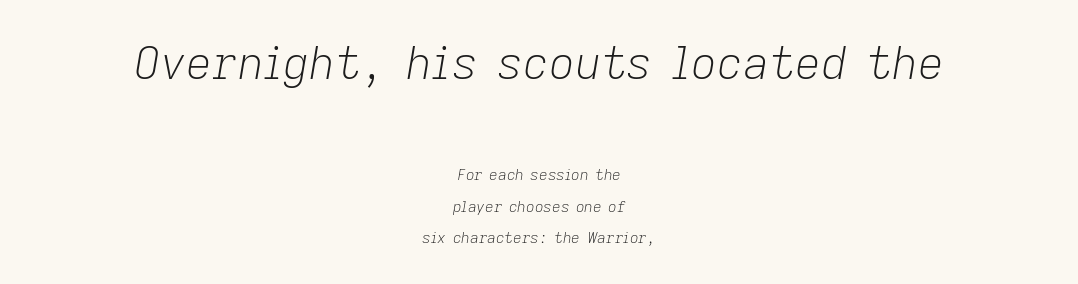
{"italic": "yes", "lean": "right", "slant_degrees": 9, "bold": "no", "weight": "light", "width": "normal", "stroke_contrast": "low", "x_height": "medium", "monospaced": "no", "underline": "no", "align": "center", "line_spacing": "loose", "line_spacing_ratio": 2.1, "letter_spacing": "normal", "letter_spacing_em": 0.0, "larger_block": "first", "size_ratio": 3.0, "glyph_px": 45}
